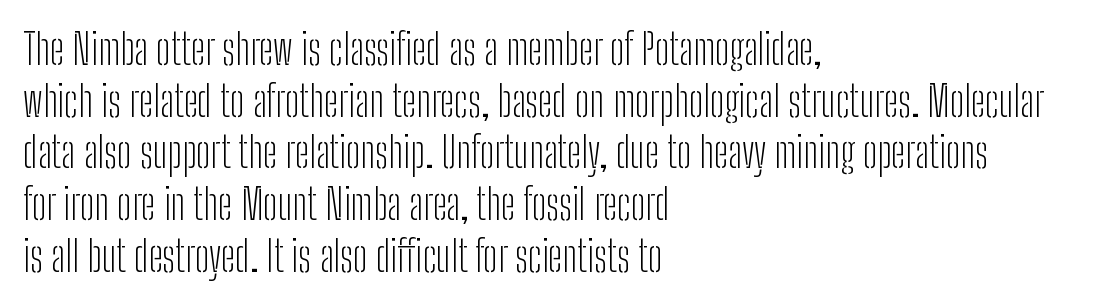
{"serif": "no", "italic": "no", "bold": "no", "weight": "light", "width": "condensed", "stroke_contrast": "low", "x_height": "medium", "monospaced": "no", "underline": "no", "align": "left", "line_spacing_ratio": 1.23, "letter_spacing": "normal", "letter_spacing_em": 0.0, "glyph_px": 42}
